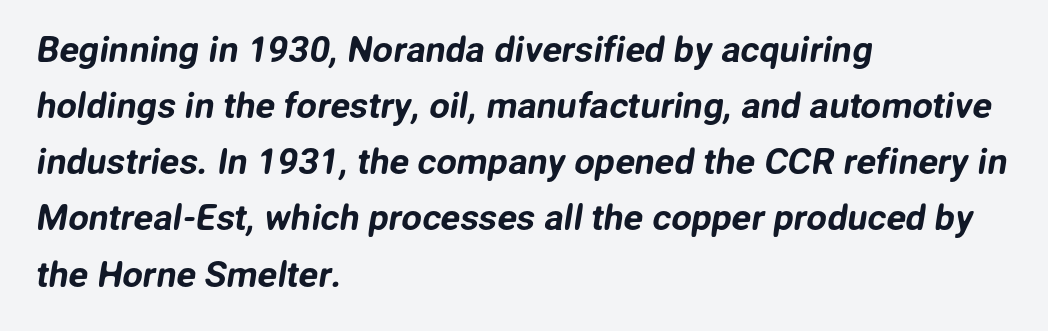
The image shows 36 px sans-serif type; set left-aligned, normal line spacing (1.56x), normal letter spacing, not underlined; low stroke contrast and a medium x-height.
